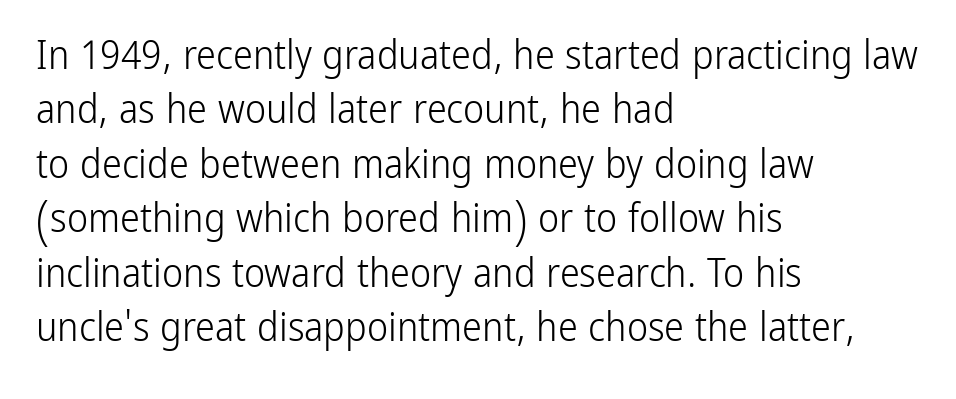
If you drew a line through each stem, it would be perfectly vertical. Note the varied advance widths — an 'i' is clearly narrower than an 'm'. Caption: face not bold, strokes unweighted. The specimen omits any rule beneath the text block's lines. The letters carry no serifs — their stems end cleanly without finishing strokes.
